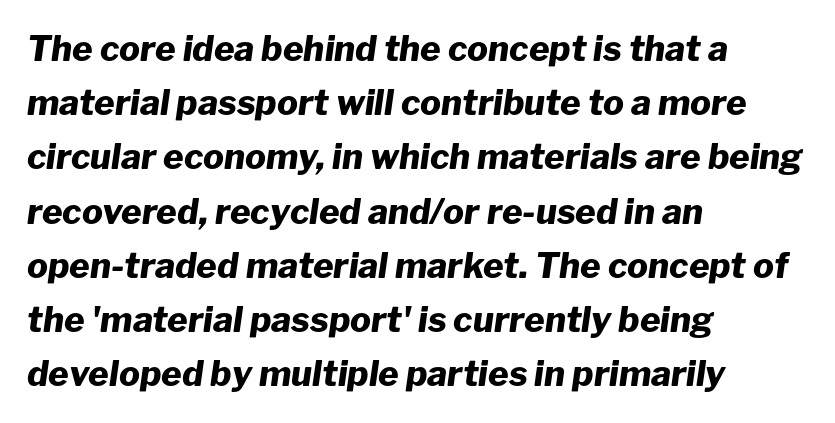
Q: Is the text bold? A: Yes.
Q: Is the text italic (slanted)? A: Yes, it leans right by about 8 degrees.
Q: Is the text underlined? A: No.
Q: How is the paragraph aligned? A: Left-aligned.
Q: Is the spacing between letters normal or unusually wide? A: Normal.
Q: Is the spacing between lines tight, normal or loose? A: Normal.
Q: Width (condensed, normal, or wide)? A: Normal.
Q: Stroke contrast? A: Low.
Q: x-height? A: Medium.
Q: Monospaced? A: No.
